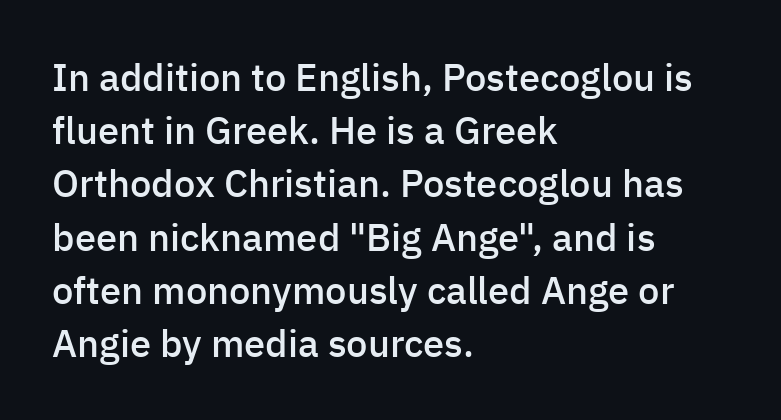
The lines sit at an ordinary, default distance from one another. The rendering uses natural spacing where letterforms have individual widths. The words here are not underlined. These lines were composed using upright roman letters.
